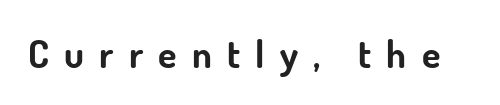
Compared with typical body copy, the letter spacing here is much looser. Typesetter's note: full bold, strokes at maximum text heaviness. Style check: upright. These lines are composed in type without serifs. These lines are rendered in a variable-pitch font.
